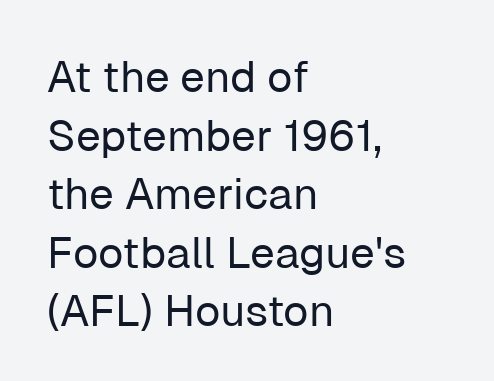
{"serif": "no", "italic": "no", "bold": "no", "weight": "regular", "width": "normal", "stroke_contrast": "low", "x_height": "medium", "monospaced": "no", "underline": "no", "align": "left", "line_spacing": "normal", "line_spacing_ratio": 1.33, "letter_spacing": "normal", "letter_spacing_em": 0.0, "glyph_px": 44}
